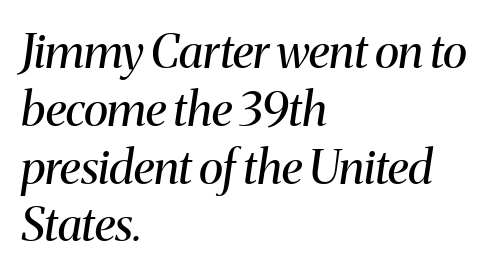
{"serif": "yes", "italic": "yes", "lean": "right", "slant_degrees": 8, "bold": "no", "weight": "regular", "width": "normal", "stroke_contrast": "medium", "x_height": "medium", "monospaced": "no", "underline": "no", "align": "left", "line_spacing_ratio": 1.23, "letter_spacing": "normal", "letter_spacing_em": 0.0, "glyph_px": 47}
